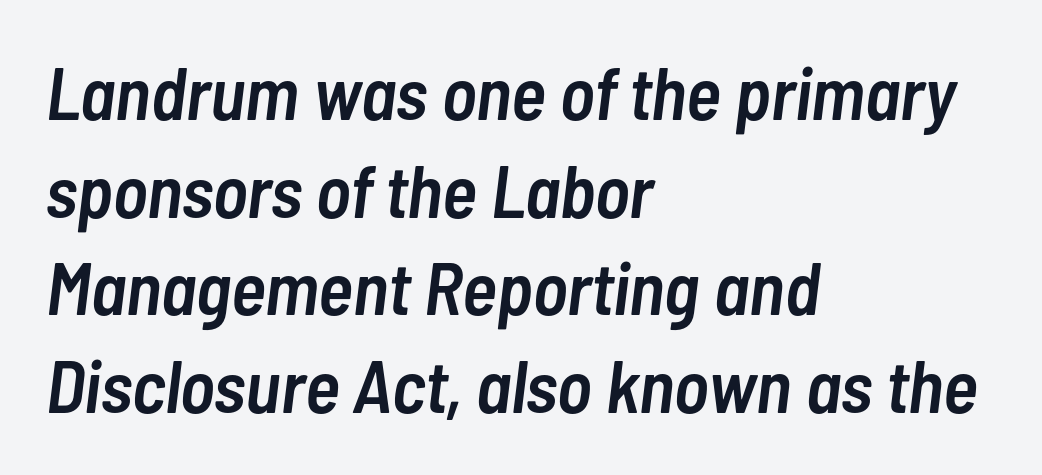
The image shows 74 px semibold, condensed type, italic (leaning right); set left-aligned, normal line spacing (1.32x), normal letter spacing, not underlined; low stroke contrast and a medium x-height.
